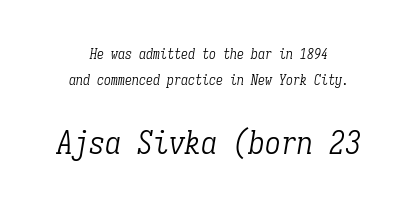
Q: Is the text bold? A: No.
Q: Is the text italic (slanted)? A: Yes, it leans right by about 9 degrees.
Q: Is the typeface a serif or a sans-serif typeface? A: Serif.
Q: Is the text underlined? A: No.
Q: How is the paragraph aligned? A: Centered.
Q: Is the spacing between letters normal or unusually wide? A: Normal.
Q: Which block of text is set in a larger size, the first (top) or the second (bottom)? A: The second (bottom) one.
Q: Width (condensed, normal, or wide)? A: Condensed.
Q: Stroke contrast? A: Low.
Q: x-height? A: Medium.
Q: Monospaced? A: Yes.
